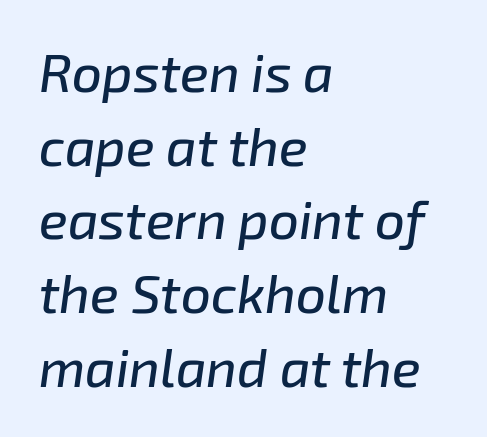
Q: Is the text italic (slanted)? A: Yes, it leans right by about 8 degrees.
Q: Is the text underlined? A: No.
Q: How is the paragraph aligned? A: Left-aligned.
Q: Is the spacing between letters normal or unusually wide? A: Normal.
Q: Is the spacing between lines tight, normal or loose? A: Normal.
Q: Width (condensed, normal, or wide)? A: Normal.
Q: Stroke contrast? A: Low.
Q: x-height? A: Medium.
Q: Monospaced? A: No.
